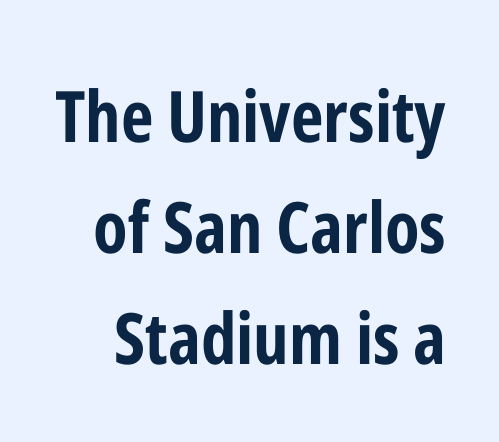
{"serif": "no", "italic": "no", "bold": "yes", "weight": "bold", "width": "condensed", "stroke_contrast": "low", "x_height": "medium", "monospaced": "no", "underline": "no", "line_spacing": "normal", "line_spacing_ratio": 1.56, "letter_spacing": "normal", "letter_spacing_em": 0.0, "glyph_px": 71}
